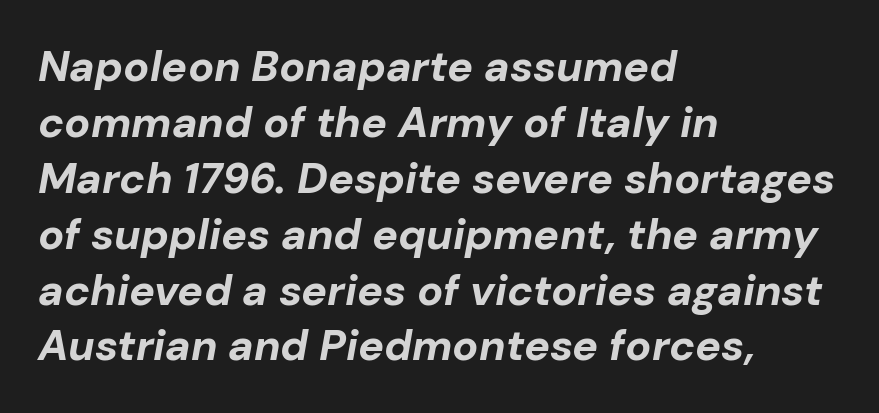
{"italic": "yes", "lean": "right", "slant_degrees": 10, "bold": "yes", "weight": "bold", "width": "normal", "stroke_contrast": "low", "x_height": "medium", "monospaced": "no", "underline": "no", "align": "left", "line_spacing": "normal", "line_spacing_ratio": 1.3, "letter_spacing": "normal", "letter_spacing_em": 0.0, "glyph_px": 43}
